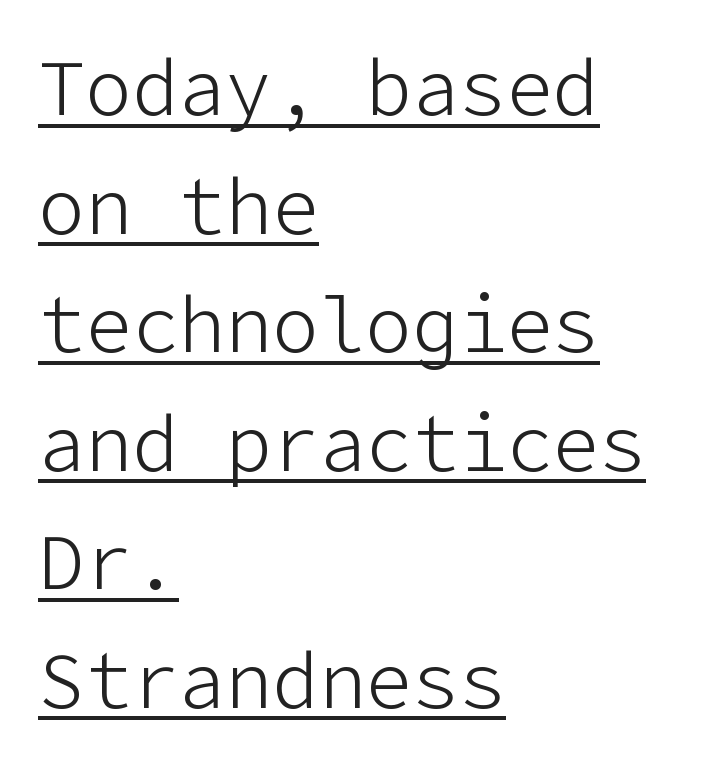
Letters have the restrained weight of plain body copy at most. A normal amount of white space separates one row of letters from the next. Each letter's strokes conclude bluntly, with no projecting serifs. The compositor pushed each line to the left boundary. The gaps between neighbouring characters are ordinary and unremarkable.
